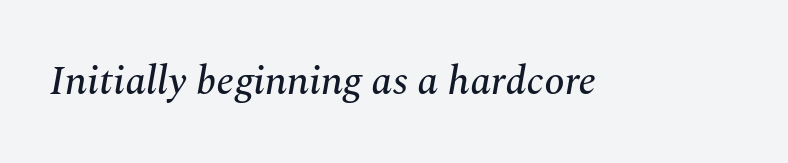
Q: Is the text italic (slanted)? A: Yes, it leans right by about 10 degrees.
Q: Is the typeface a serif or a sans-serif typeface? A: Serif.
Q: Is the text underlined? A: No.
Q: Is the spacing between letters normal or unusually wide? A: Normal.
Q: Width (condensed, normal, or wide)? A: Normal.
Q: Stroke contrast? A: Medium.
Q: x-height? A: Medium.
Q: Monospaced? A: No.
